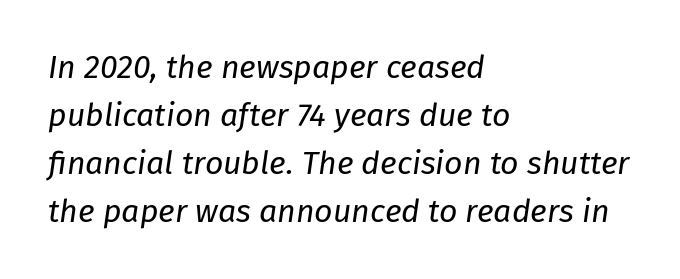
The image shows 32 px regular-weight type, italic (leaning right); set left-aligned, normal line spacing (1.5x), normal letter spacing, not underlined; low stroke contrast and a medium x-height.
